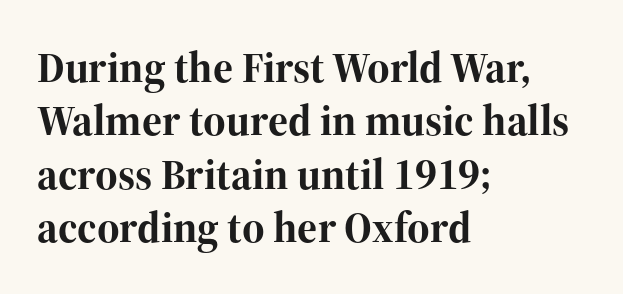
The image shows 43 px bold serif type, upright; set left-aligned, line spacing 1.24x, normal letter spacing, not underlined; high stroke contrast and a medium x-height.
